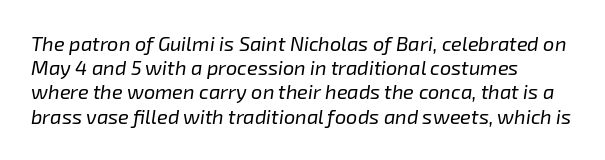
{"italic": "yes", "lean": "right", "slant_degrees": 8, "bold": "no", "underline": "no", "align": "left", "line_spacing_ratio": 1.21, "letter_spacing": "normal", "letter_spacing_em": 0.0, "glyph_px": 20}
